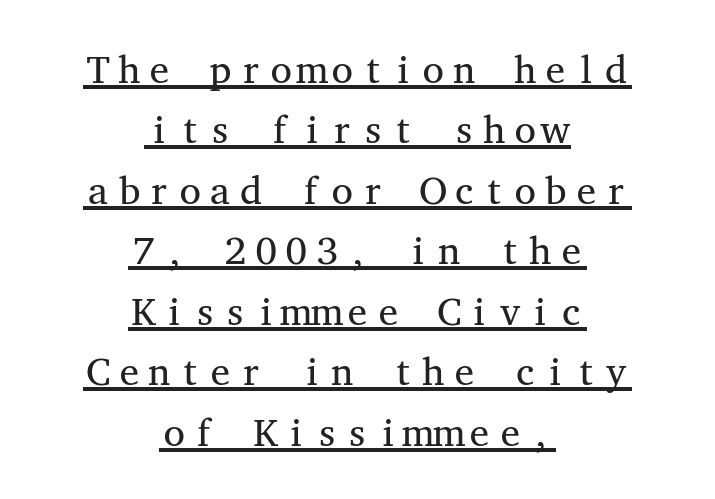
The image shows 39 px regular-weight, wide serif type, upright, monospaced; set centered, normal line spacing (1.55x), normal letter spacing, underlined; medium stroke contrast and a medium x-height.
